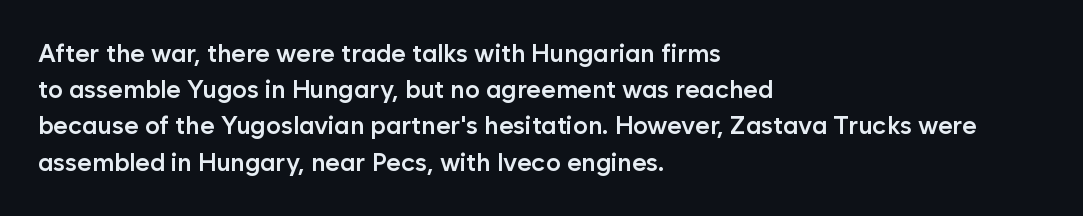
Caption: semibold face, moderately heavy strokes. Type without underlining. Quick note: interline space is typical. Vertical strokes here are truly vertical. Caption: multi-line text, flush left, ragged right.
